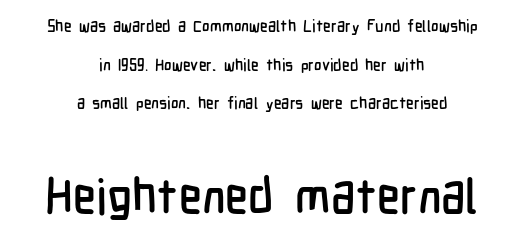
The designer dialed line spacing up above the default. If you squint, the bottom block still reads clearly — it's the larger of the two. The type is set solid horizontally, with unmodified tracking. Typeset on center — no edge is straight.
